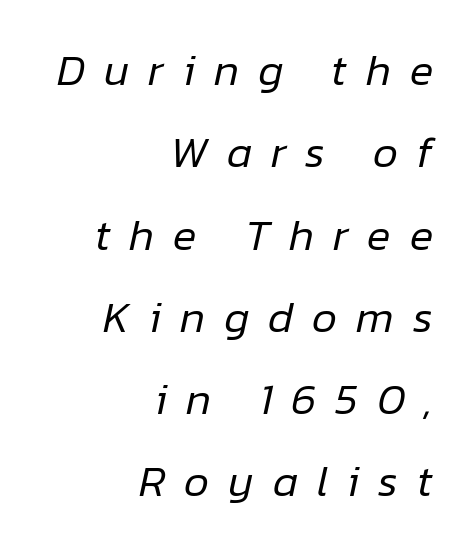
The image shows 44 px regular-weight type, italic (leaning right); set right-aligned, line spacing 1.87x, unusually wide letter spacing (+0.43 em), not underlined; low stroke contrast and a medium x-height.
